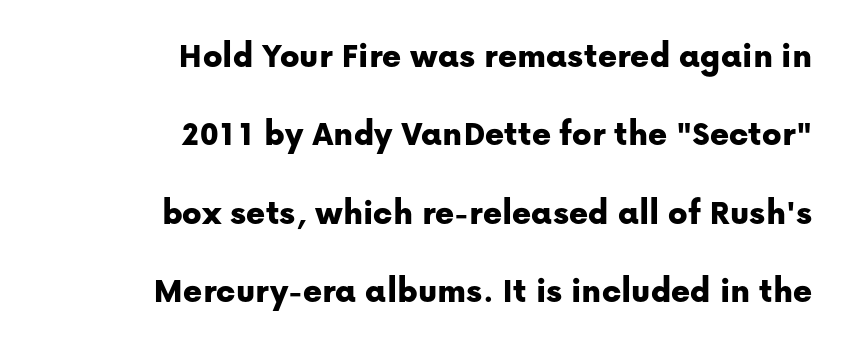
Q: Is the text italic (slanted)? A: No, it is upright.
Q: Is the typeface a serif or a sans-serif typeface? A: Sans-serif.
Q: Is the text underlined? A: No.
Q: How is the paragraph aligned? A: Right-aligned.
Q: Is the spacing between letters normal or unusually wide? A: Normal.
Q: Is the spacing between lines tight, normal or loose? A: Loose.
Q: Width (condensed, normal, or wide)? A: Normal.
Q: Stroke contrast? A: Low.
Q: x-height? A: Medium.
Q: Monospaced? A: No.
